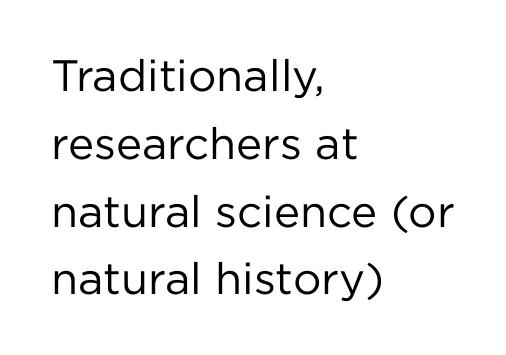
The image shows 44 px regular-weight sans-serif type, upright; set left-aligned, normal line spacing (1.54x), normal letter spacing, not underlined; low stroke contrast and a medium x-height.
